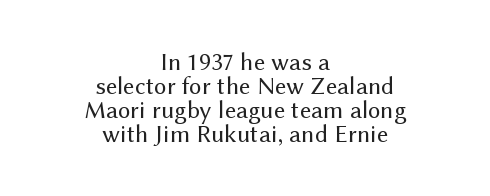
Q: Is the text bold? A: No.
Q: Is the text italic (slanted)? A: No, it is upright.
Q: Is the text underlined? A: No.
Q: How is the paragraph aligned? A: Centered.
Q: Is the spacing between letters normal or unusually wide? A: Normal.
Q: Is the spacing between lines tight, normal or loose? A: Tight.
